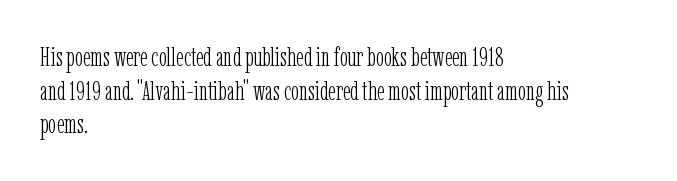
Q: Is the text bold? A: No.
Q: Is the text italic (slanted)? A: No, it is upright.
Q: Is the text underlined? A: No.
Q: How is the paragraph aligned? A: Left-aligned.
Q: Is the spacing between letters normal or unusually wide? A: Normal.
Q: Is the spacing between lines tight, normal or loose? A: Normal.
